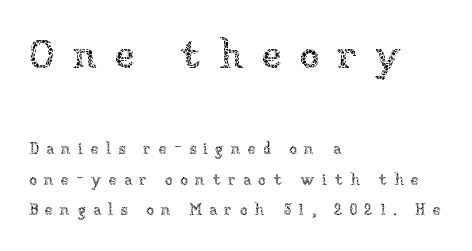
Whoever set this made the first block the dominant, larger element. A great deal of white space separates one row of letters from the next. The face used here is proportionally spaced, like ordinary book or web type. The weight would be labelled regular, book, light, or lighter still. The strip under each line holds only bare page.
